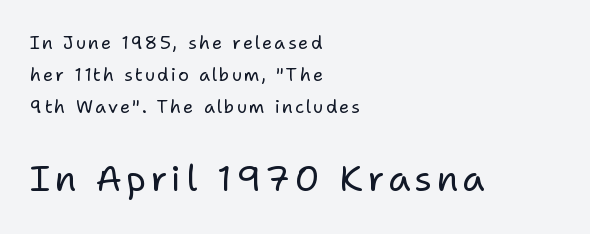
Q: Is the text bold? A: No.
Q: Is the text italic (slanted)? A: No, it is upright.
Q: Is the typeface a serif or a sans-serif typeface? A: Sans-serif.
Q: Is the text underlined? A: No.
Q: How is the paragraph aligned? A: Left-aligned.
Q: Which block of text is set in a larger size, the first (top) or the second (bottom)? A: The second (bottom) one.
Q: Width (condensed, normal, or wide)? A: Normal.
Q: Stroke contrast? A: Low.
Q: x-height? A: Medium.
Q: Monospaced? A: No.
